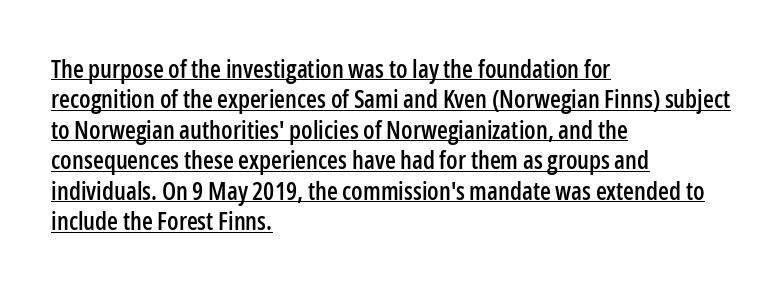
{"italic": "no", "underline": "yes", "align": "left", "line_spacing_ratio": 1.22, "letter_spacing": "normal", "letter_spacing_em": 0.0, "glyph_px": 25}
